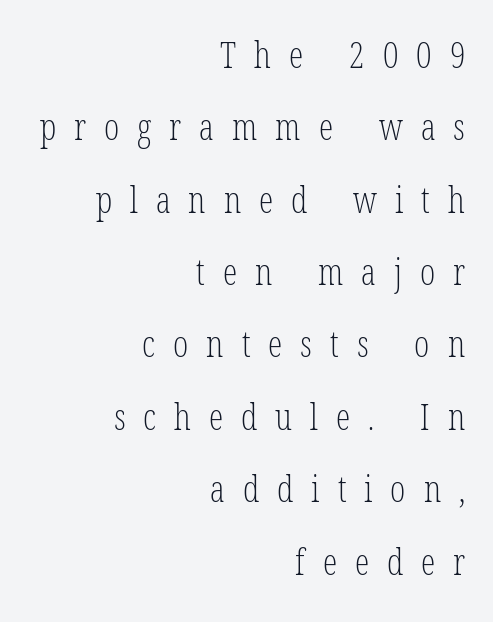
The image shows 36 px light, condensed serif type, upright; set right-aligned, loose line spacing (2.01x), unusually wide letter spacing (+0.5 em), not underlined; low stroke contrast and a medium x-height.
